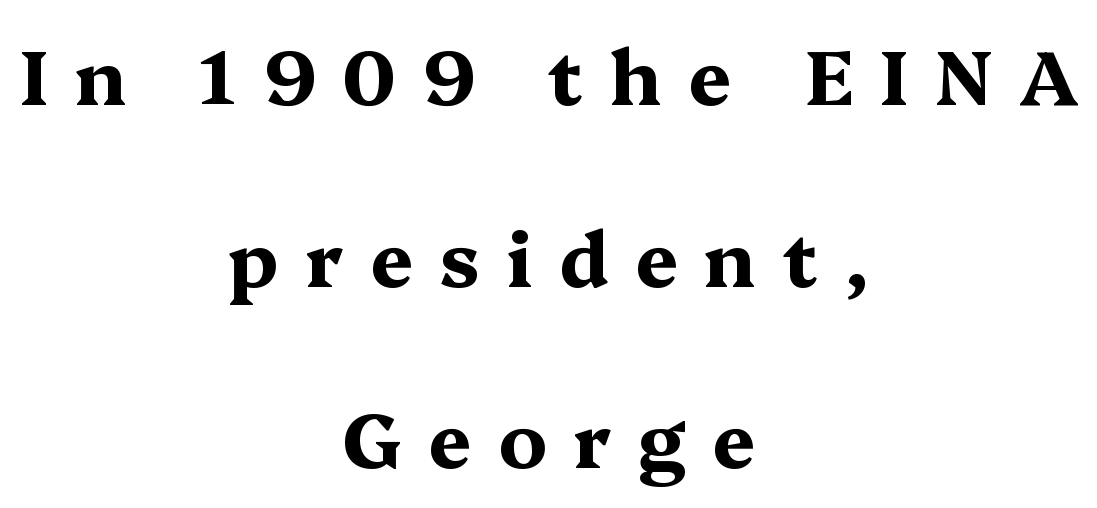
{"serif": "yes", "italic": "no", "bold": "yes", "weight": "bold", "width": "wide", "stroke_contrast": "medium", "x_height": "medium", "monospaced": "no", "underline": "no", "align": "center", "line_spacing": "loose", "line_spacing_ratio": 2.39, "letter_spacing": "wide", "letter_spacing_em": 0.35, "glyph_px": 76}
